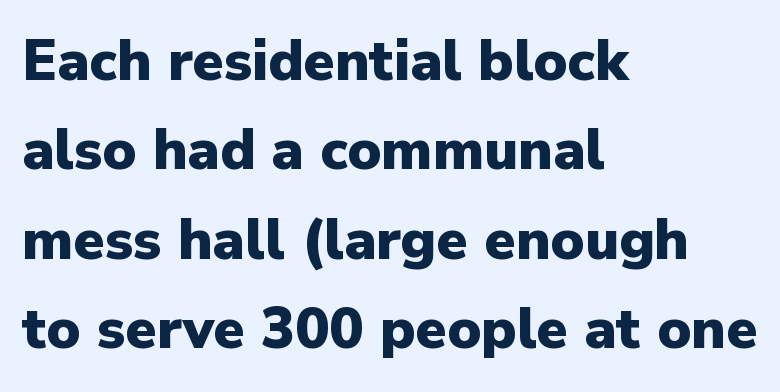
{"serif": "no", "italic": "no", "bold": "yes", "weight": "heavy", "width": "normal", "stroke_contrast": "low", "x_height": "medium", "monospaced": "no", "underline": "no", "align": "left", "line_spacing": "normal", "line_spacing_ratio": 1.57, "letter_spacing": "normal", "letter_spacing_em": 0.0, "glyph_px": 57}
